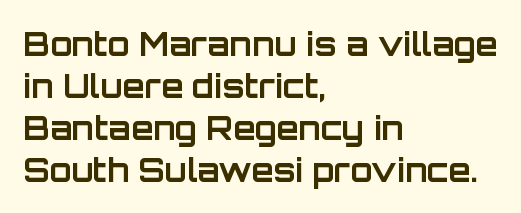
{"serif": "no", "italic": "no", "bold": "yes", "weight": "bold", "width": "normal", "stroke_contrast": "low", "x_height": "large", "monospaced": "no", "underline": "no", "align": "left", "line_spacing": "normal", "line_spacing_ratio": 1.31, "letter_spacing": "normal", "letter_spacing_em": 0.0, "glyph_px": 32}
